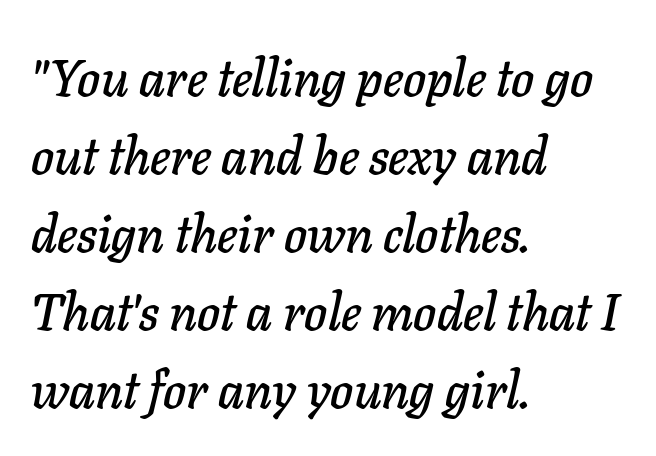
The image shows 52 px text type, italic (leaning right); set left-aligned, normal line spacing (1.5x), normal letter spacing, not underlined; low stroke contrast and a medium x-height.
